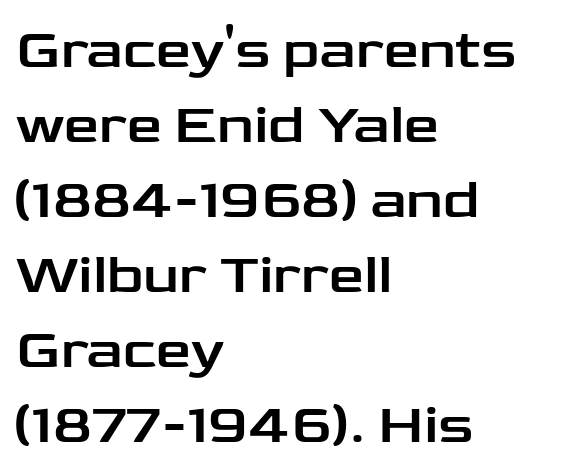
You could not count columns in this text — the font is proportionally spaced. Short note: letters normally spaced. The setting favours the left margin, as ordinary paragraphs usually do. Baseline-to-baseline distance is the conventional proportion of letter height. Type style note: lacks serifs. Tall strokes in this sample are plumb rather than angled.
